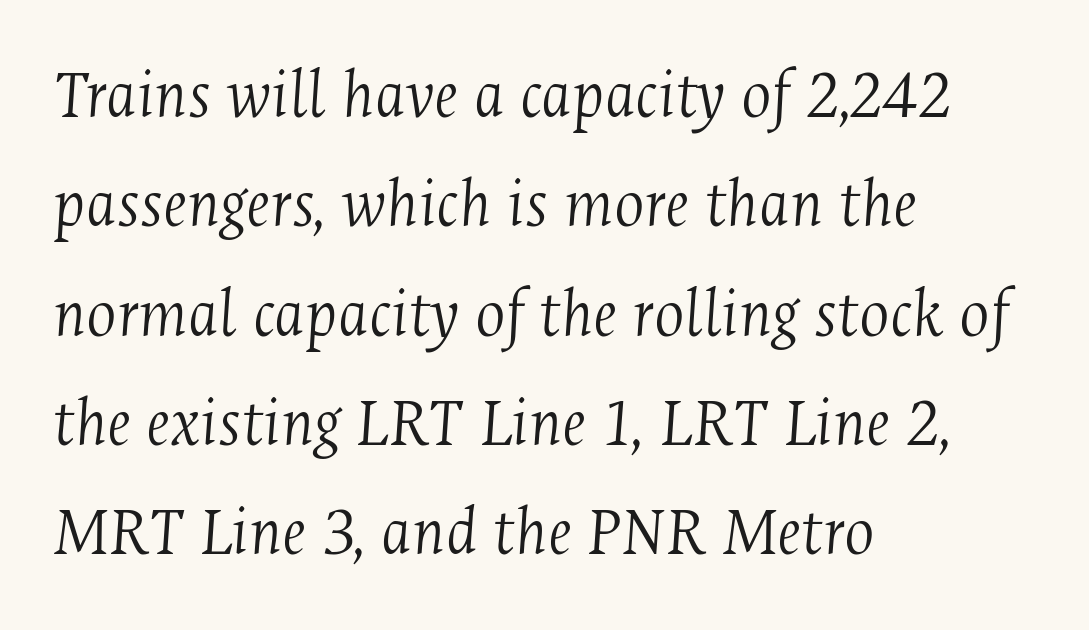
Q: Is the text bold? A: No.
Q: Is the text italic (slanted)? A: Yes, it leans right by about 4 degrees.
Q: Is the typeface a serif or a sans-serif typeface? A: Serif.
Q: Is the text underlined? A: No.
Q: How is the paragraph aligned? A: Left-aligned.
Q: Is the spacing between letters normal or unusually wide? A: Normal.
Q: Is the spacing between lines tight, normal or loose? A: Normal.
Q: Width (condensed, normal, or wide)? A: Condensed.
Q: Stroke contrast? A: Medium.
Q: x-height? A: Medium.
Q: Monospaced? A: No.
